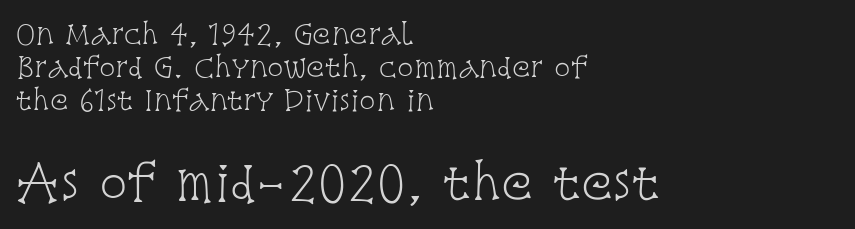
Q: Is the text bold? A: No.
Q: Is the text italic (slanted)? A: No, it is upright.
Q: Is the typeface a serif or a sans-serif typeface? A: Serif.
Q: Is the text underlined? A: No.
Q: How is the paragraph aligned? A: Left-aligned.
Q: Is the spacing between letters normal or unusually wide? A: Normal.
Q: Which block of text is set in a larger size, the first (top) or the second (bottom)? A: The second (bottom) one.
Q: Width (condensed, normal, or wide)? A: Condensed.
Q: Stroke contrast? A: Low.
Q: x-height? A: Large.
Q: Monospaced? A: No.
